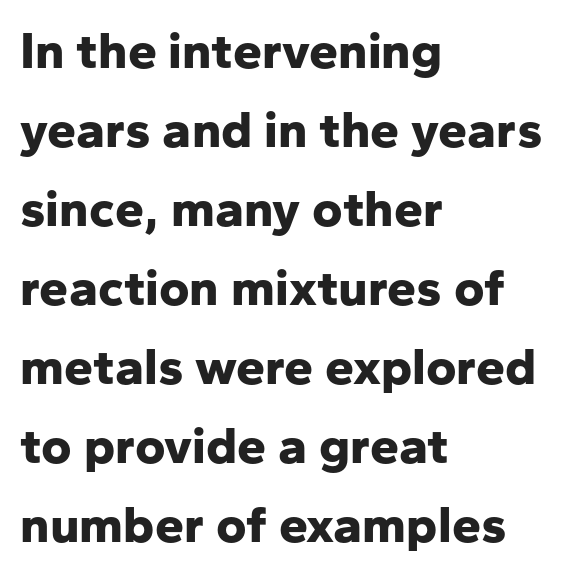
Spacing verdict: proportional, widths tailored to each character. Heavy-handed strokes throughout: this text is bold. Serif or sans? Sans — the stroke terminals are bare. Honestly, the letter spacing is just normal — you wouldn't notice it.
